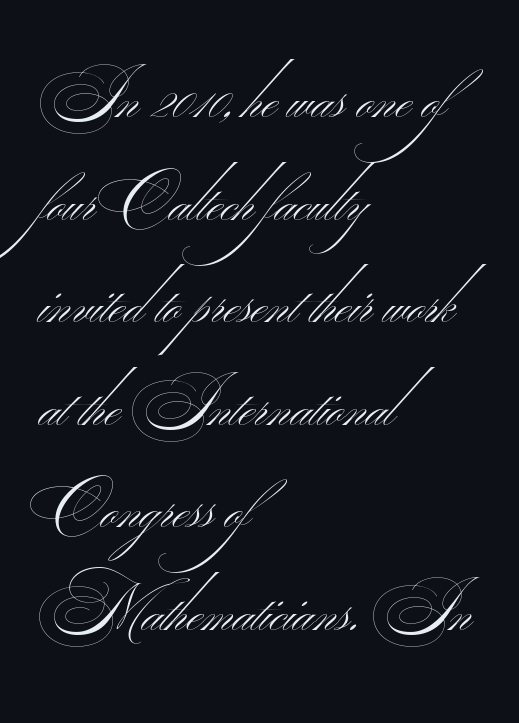
{"serif": "no", "bold": "no", "weight": "thin", "width": "wide", "stroke_contrast": "medium", "monospaced": "no", "underline": "no", "align": "left", "line_spacing": "normal", "line_spacing_ratio": 1.53, "letter_spacing": "normal", "letter_spacing_em": 0.0, "glyph_px": 67}
